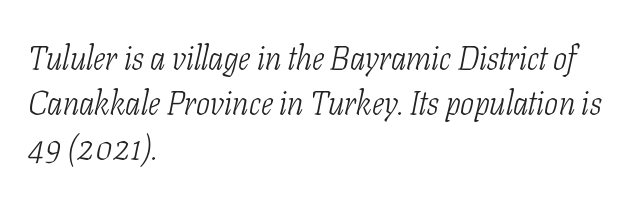
The letters are slanted; this is an italic face. A clean baseline with only descenders dipping below it. The letters carry serifs — small finishing strokes at the ends of their stems. The letters look calm and open, with moderate or lighter stems. The paragraph shown leans on its left margin.
